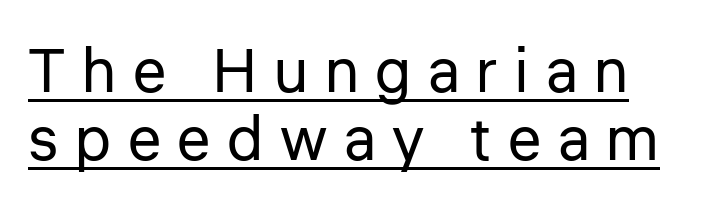
The image shows 62 px regular-weight sans-serif type, upright; set tight line spacing (1.1x), unusually wide letter spacing (+0.27 em), underlined; low stroke contrast and a medium x-height.
